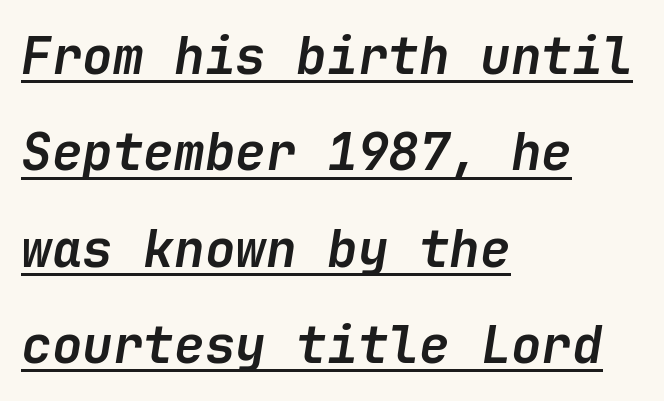
Q: Is the text bold? A: Yes.
Q: Is the text italic (slanted)? A: Yes, it leans right by about 9 degrees.
Q: Is the text underlined? A: Yes.
Q: How is the paragraph aligned? A: Left-aligned.
Q: Is the spacing between letters normal or unusually wide? A: Normal.
Q: Width (condensed, normal, or wide)? A: Normal.
Q: Stroke contrast? A: Low.
Q: x-height? A: Medium.
